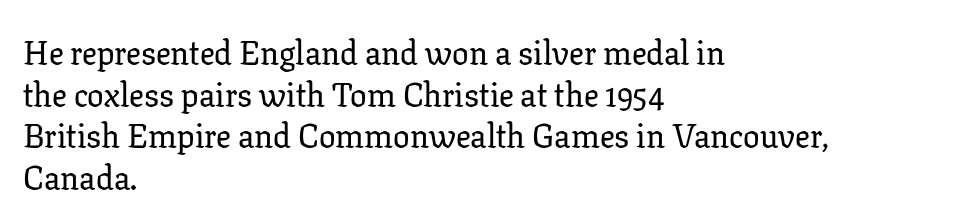
{"serif": "yes", "italic": "no", "width": "normal", "stroke_contrast": "low", "x_height": "medium", "monospaced": "no", "underline": "no", "align": "left", "line_spacing": "normal", "line_spacing_ratio": 1.26, "letter_spacing": "normal", "letter_spacing_em": 0.0, "glyph_px": 33}
